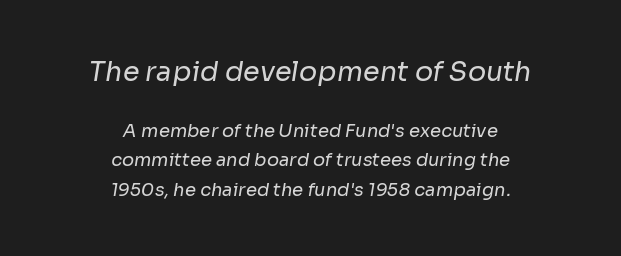
The paragraph shown floats in the horizontal middle. How are the letters spaced? Ordinarily, with no added tracking. The strokes carry an ordinary text weight at most. The leading is moderate, giving the passage an even texture.
